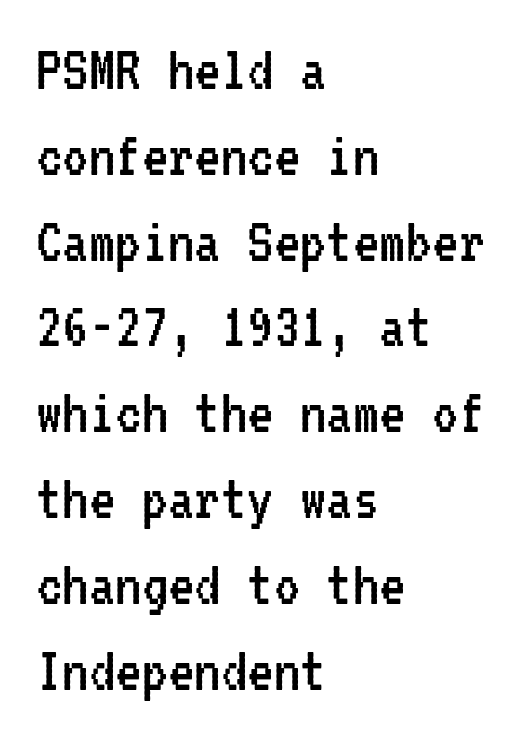
The image shows 66 px regular-weight, condensed sans-serif type, upright, monospaced; set left-aligned, normal line spacing (1.3x), normal letter spacing, not underlined; low stroke contrast and a medium x-height.
